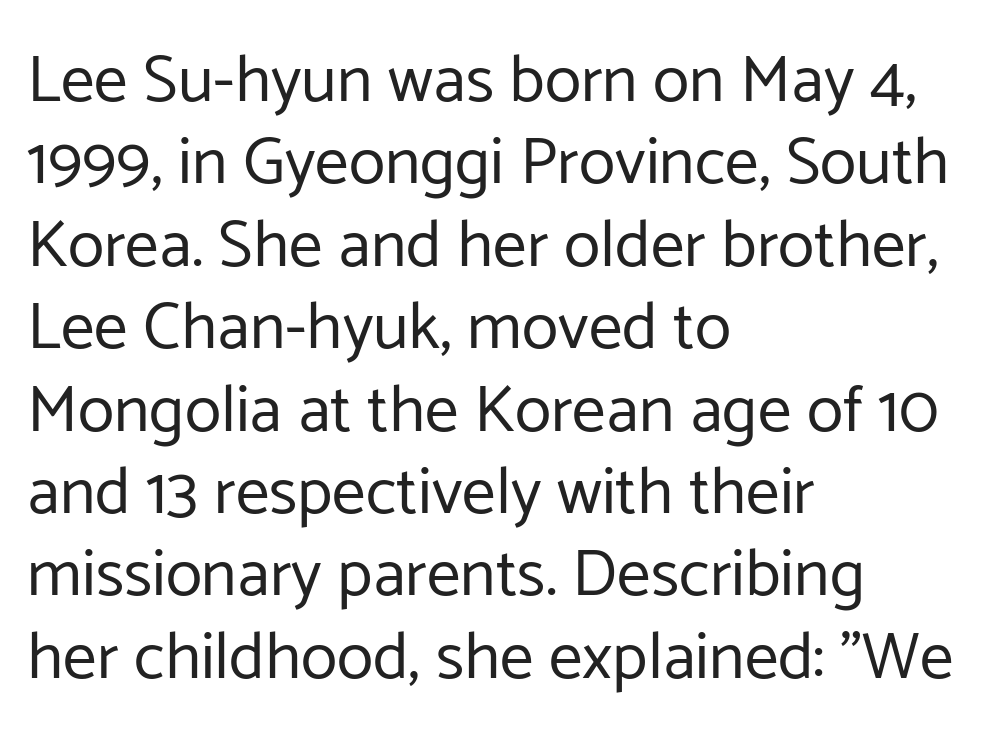
The image shows 67 px regular-weight sans-serif type, upright; set left-aligned, line spacing 1.23x, normal letter spacing, not underlined; low stroke contrast and a medium x-height.
